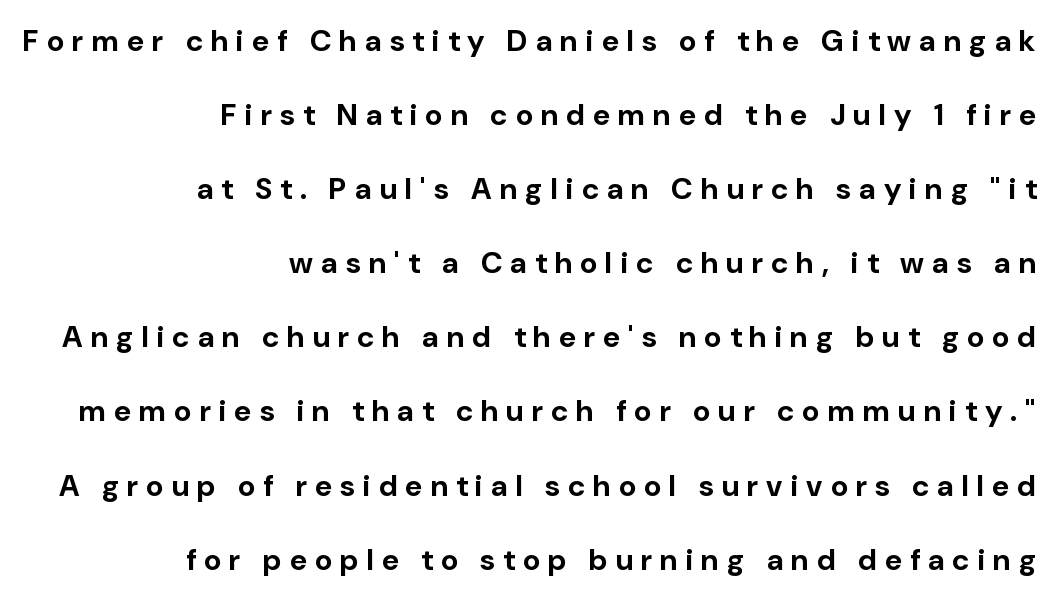
Notice how the passage keeps a crisp vertical edge on the right only. Short note: letters widely spaced. As a designer I'd log this as weight 700, bold. Beneath every word, the page is bare. The typeface chosen for these lines omits serifs.
